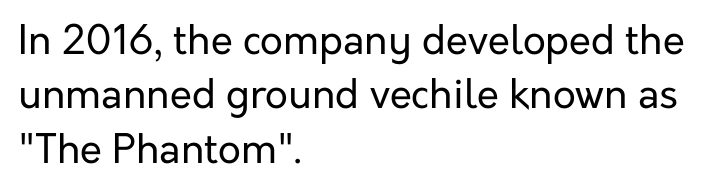
{"serif": "no", "italic": "no", "bold": "no", "weight": "regular", "width": "normal", "stroke_contrast": "low", "x_height": "medium", "monospaced": "no", "underline": "no", "align": "left", "line_spacing": "normal", "line_spacing_ratio": 1.36, "letter_spacing": "normal", "letter_spacing_em": 0.0, "glyph_px": 40}
